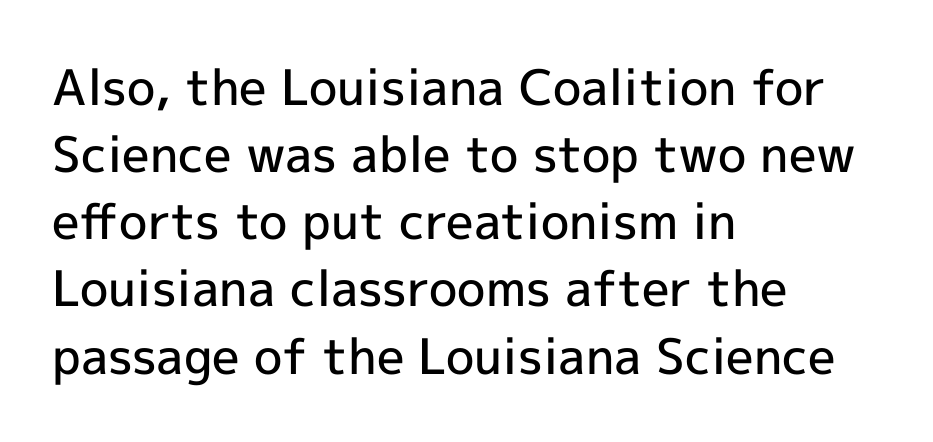
Q: Is the text bold? A: Semi-bold.
Q: Is the text italic (slanted)? A: No, it is upright.
Q: Is the typeface a serif or a sans-serif typeface? A: Sans-serif.
Q: Is the text underlined? A: No.
Q: How is the paragraph aligned? A: Left-aligned.
Q: Is the spacing between letters normal or unusually wide? A: Normal.
Q: Is the spacing between lines tight, normal or loose? A: Normal.
Q: Width (condensed, normal, or wide)? A: Normal.
Q: x-height? A: Medium.
Q: Monospaced? A: No.
